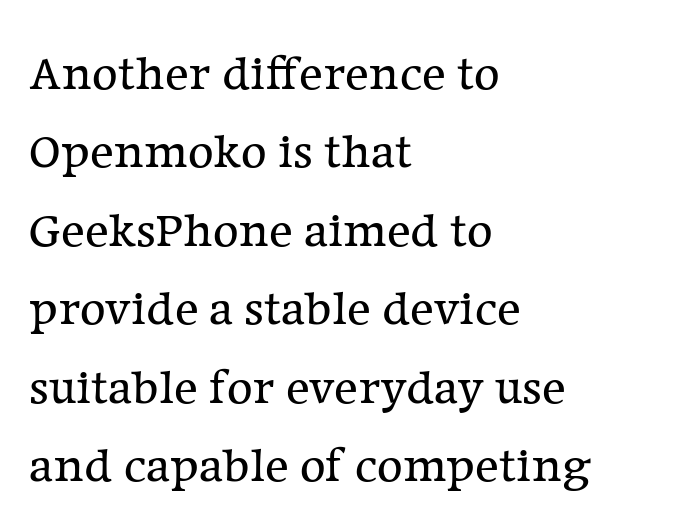
Q: Is the text bold? A: No.
Q: Is the text italic (slanted)? A: No, it is upright.
Q: Is the typeface a serif or a sans-serif typeface? A: Serif.
Q: Is the text underlined? A: No.
Q: How is the paragraph aligned? A: Left-aligned.
Q: Is the spacing between letters normal or unusually wide? A: Normal.
Q: Is the spacing between lines tight, normal or loose? A: Normal.
Q: Width (condensed, normal, or wide)? A: Normal.
Q: Stroke contrast? A: Low.
Q: x-height? A: Medium.
Q: Monospaced? A: No.
